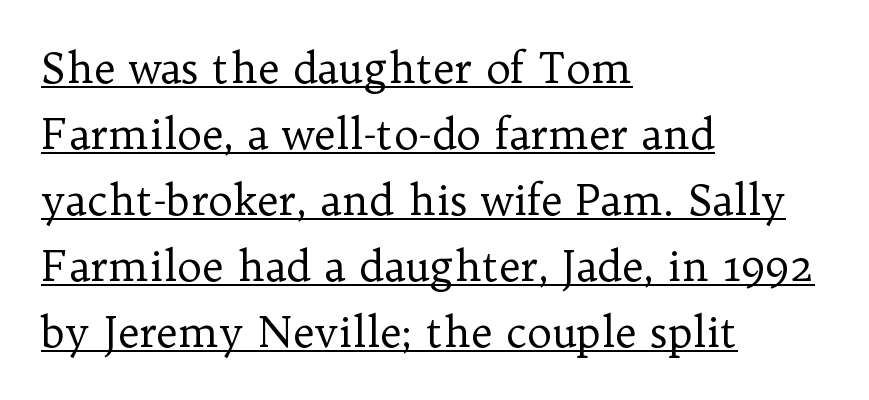
Q: Is the text bold? A: No.
Q: Is the text italic (slanted)? A: No, it is upright.
Q: Is the typeface a serif or a sans-serif typeface? A: Serif.
Q: Is the text underlined? A: Yes.
Q: How is the paragraph aligned? A: Left-aligned.
Q: Is the spacing between letters normal or unusually wide? A: Normal.
Q: Is the spacing between lines tight, normal or loose? A: Normal.
Q: Width (condensed, normal, or wide)? A: Normal.
Q: Stroke contrast? A: Low.
Q: x-height? A: Medium.
Q: Monospaced? A: No.
